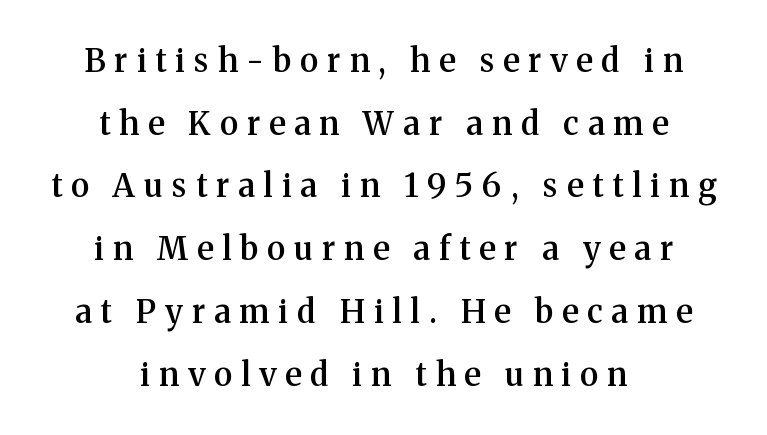
Unlike italic type, these characters show no tilt at all. Do the characters align in a grid? No, the font is proportional. The passage is arranged like a title page — every line centered. Decoration check: the copy has no underline.
